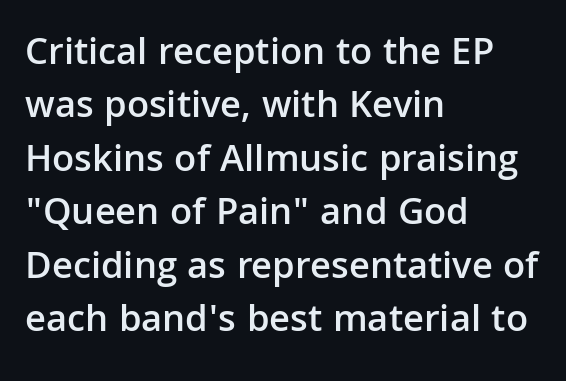
Q: Is the text bold? A: Semi-bold.
Q: Is the text italic (slanted)? A: No, it is upright.
Q: Is the typeface a serif or a sans-serif typeface? A: Sans-serif.
Q: Is the text underlined? A: No.
Q: How is the paragraph aligned? A: Left-aligned.
Q: Is the spacing between letters normal or unusually wide? A: Normal.
Q: Is the spacing between lines tight, normal or loose? A: Normal.
Q: Width (condensed, normal, or wide)? A: Normal.
Q: Stroke contrast? A: Low.
Q: x-height? A: Medium.
Q: Monospaced? A: No.
